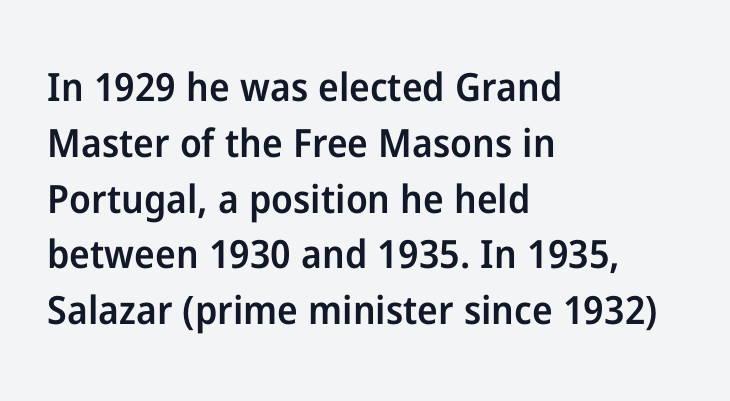
{"serif": "no", "italic": "no", "bold": "semi", "weight": "semibold", "width": "normal", "stroke_contrast": "low", "x_height": "medium", "monospaced": "no", "underline": "no", "align": "left", "line_spacing": "normal", "line_spacing_ratio": 1.43, "letter_spacing": "normal", "letter_spacing_em": 0.0, "glyph_px": 39}
